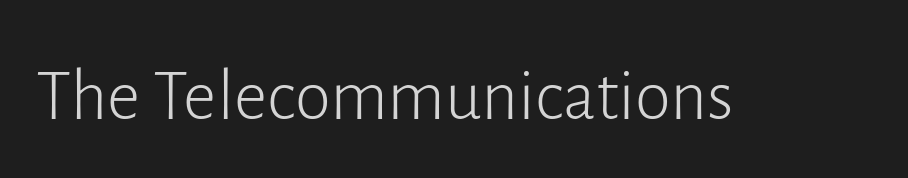
{"serif": "no", "italic": "no", "bold": "no", "weight": "light", "width": "normal", "stroke_contrast": "low", "x_height": "medium", "monospaced": "no", "underline": "no", "letter_spacing": "normal", "letter_spacing_em": 0.0, "glyph_px": 73}
